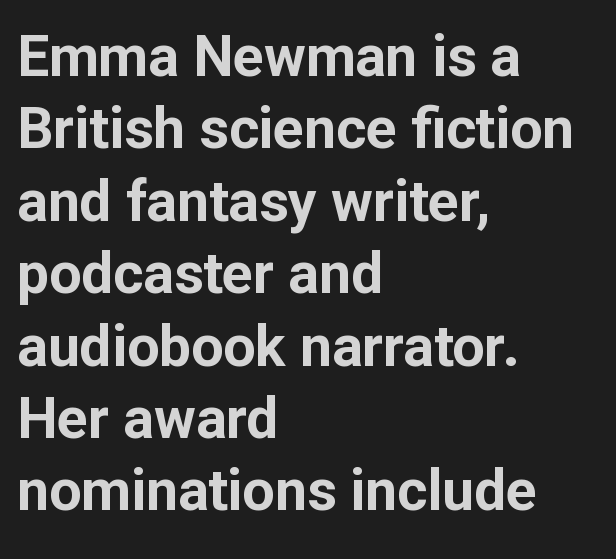
{"serif": "no", "italic": "no", "bold": "yes", "weight": "bold", "width": "normal", "stroke_contrast": "low", "x_height": "medium", "monospaced": "no", "underline": "no", "align": "left", "line_spacing": "normal", "line_spacing_ratio": 1.27, "letter_spacing": "normal", "letter_spacing_em": 0.0, "glyph_px": 57}
